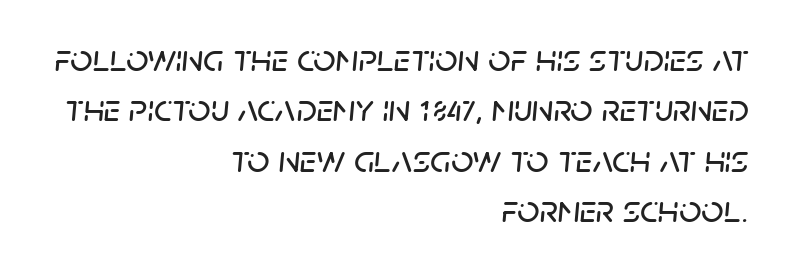
The words here are not underlined. Leading: standard. It's the slanting kind of type. The face used here is rendered with its standard letterfit.
